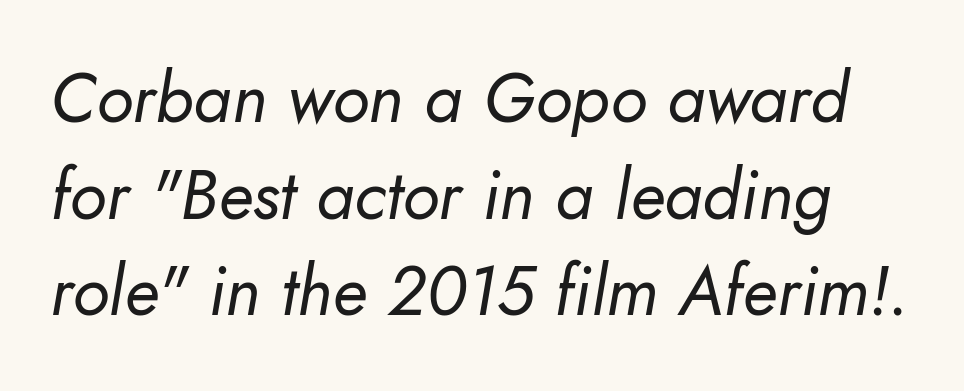
{"italic": "yes", "lean": "right", "slant_degrees": 10, "bold": "no", "weight": "regular", "width": "normal", "stroke_contrast": "low", "x_height": "small", "monospaced": "no", "underline": "no", "line_spacing": "normal", "line_spacing_ratio": 1.4, "letter_spacing": "normal", "letter_spacing_em": 0.0, "glyph_px": 69}
